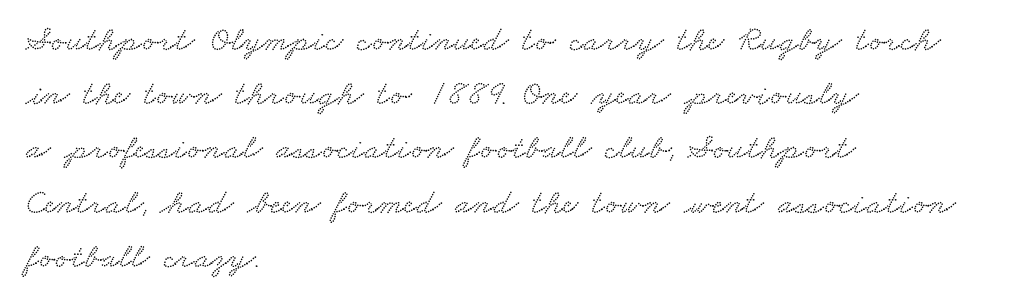
Nobody touched the tracking dial on this one. Does the copy run flush right? No — it runs flush left. This sample has the flowing, uneven cadence of proportional lettering. Whoever set this chose a conventional vertical rhythm.
